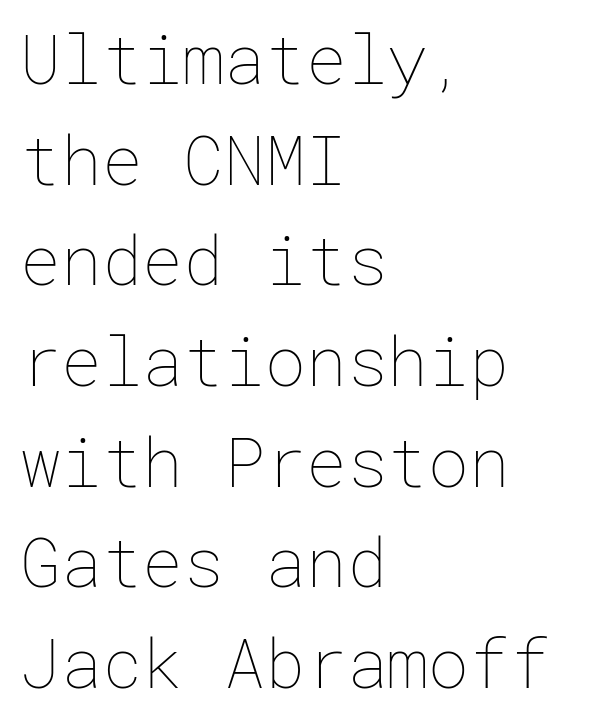
{"italic": "no", "bold": "no", "weight": "thin", "width": "normal", "stroke_contrast": "low", "x_height": "medium", "underline": "no", "align": "left", "line_spacing": "normal", "line_spacing_ratio": 1.48, "letter_spacing": "normal", "letter_spacing_em": 0.0, "glyph_px": 68}
